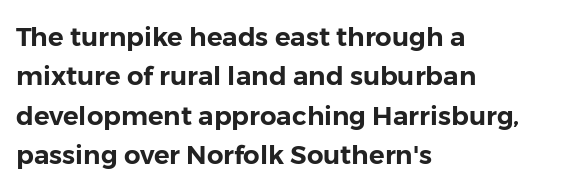
{"italic": "no", "underline": "no", "align": "left", "line_spacing": "normal", "line_spacing_ratio": 1.51, "letter_spacing": "normal", "letter_spacing_em": 0.0, "glyph_px": 26}
